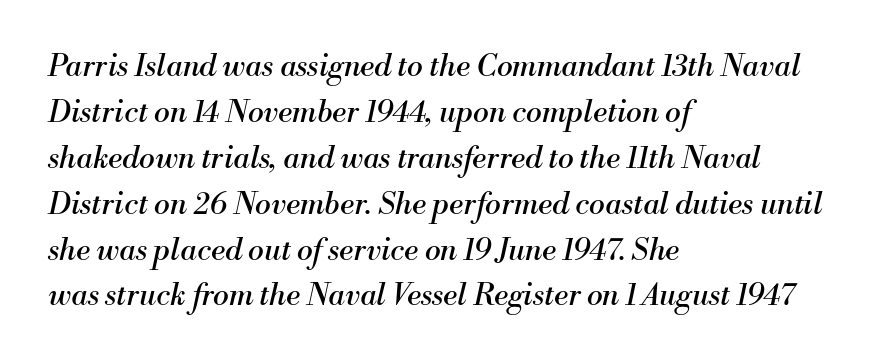
Observe the serifs anchoring each vertical stroke in this sample. Spacing between characters is what you'd get straight out of the box. Is there much room between lines? A standard amount, neither cramped nor airy. The face used here is proportionally spaced, like ordinary book or web type. Where is the straight margin? On the left. The area under the type is left untouched.
